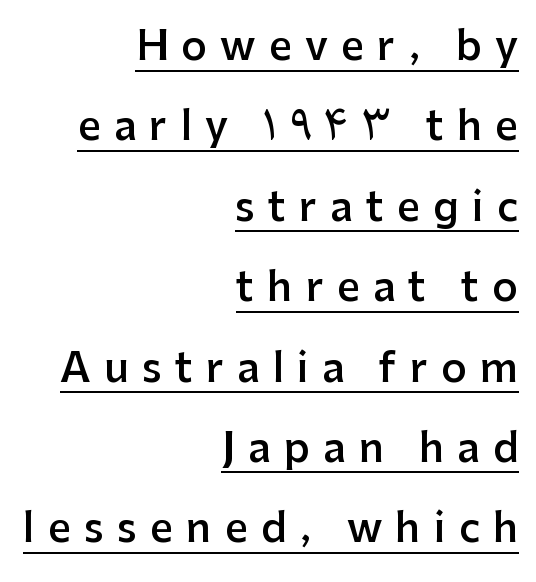
{"serif": "no", "italic": "no", "bold": "semi", "weight": "semibold", "width": "normal", "stroke_contrast": "low", "x_height": "medium", "monospaced": "no", "underline": "yes", "align": "right", "line_spacing": "loose", "line_spacing_ratio": 2.01, "letter_spacing": "wide", "letter_spacing_em": 0.33, "glyph_px": 40}
